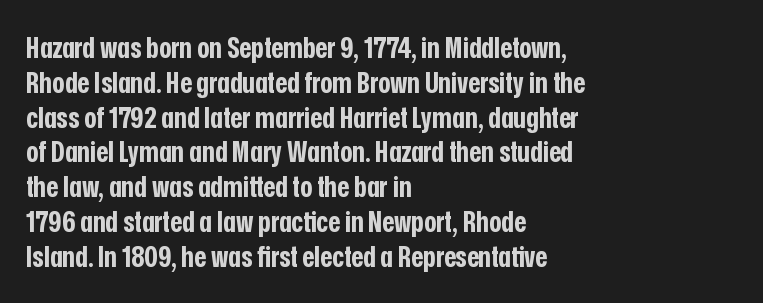
Q: Is the text bold? A: Yes.
Q: Is the text italic (slanted)? A: No, it is upright.
Q: Is the typeface a serif or a sans-serif typeface? A: Sans-serif.
Q: Is the text underlined? A: No.
Q: How is the paragraph aligned? A: Left-aligned.
Q: Is the spacing between letters normal or unusually wide? A: Normal.
Q: Width (condensed, normal, or wide)? A: Condensed.
Q: Stroke contrast? A: Low.
Q: x-height? A: Medium.
Q: Monospaced? A: No.
